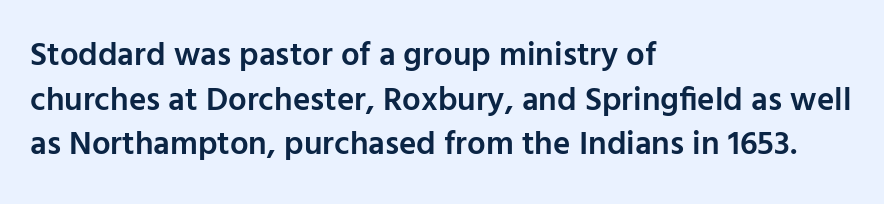
{"serif": "no", "italic": "no", "bold": "semi", "weight": "semibold", "width": "normal", "stroke_contrast": "low", "x_height": "medium", "monospaced": "no", "underline": "no", "align": "left", "line_spacing": "normal", "line_spacing_ratio": 1.35, "letter_spacing": "normal", "letter_spacing_em": 0.0, "glyph_px": 33}
